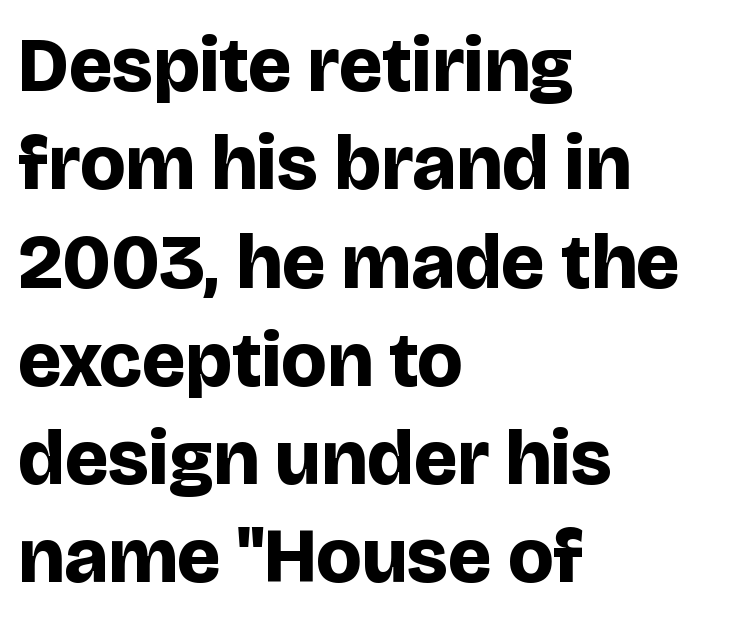
Nobody touched the tracking dial on this one. Unlike italic type, these characters show no tilt at all. Regular leading. The glyphs in this specimen are sans serif. The letters are bold, with thick, heavy strokes.
